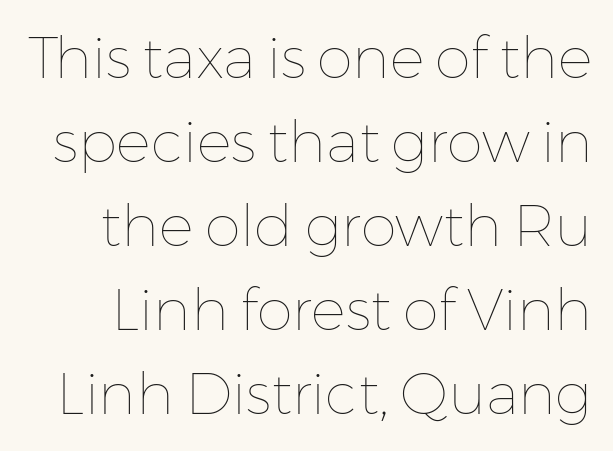
The image shows 58 px thin type, upright; set normal line spacing (1.45x), normal letter spacing, not underlined; low stroke contrast and a medium x-height.
